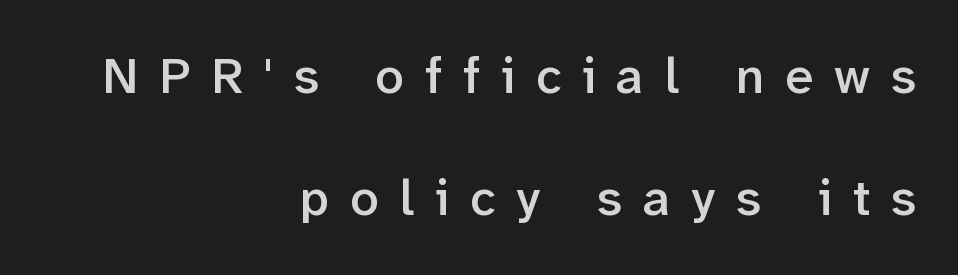
The image shows 51 px semibold sans-serif type, upright; set right-aligned, loose line spacing (2.4x), unusually wide letter spacing (+0.41 em), not underlined; low stroke contrast and a medium x-height.
